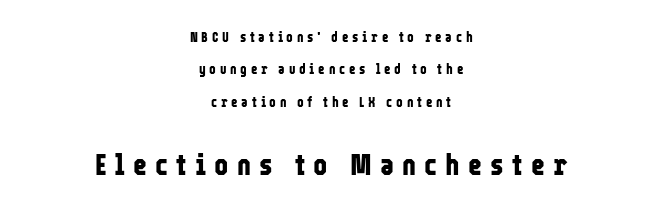
Reading down the column, the eye jumps a long way to each next line. Check under the words: just untouched page. The designer gave the closing block more size than the opening block. Visually the block forms a symmetrical silhouette, jagged on both flanks. Every stem runs plumb, perpendicular to the baseline.
